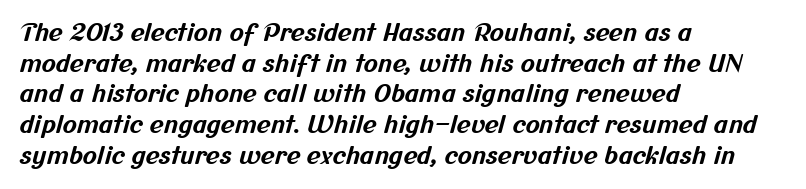
Line starts are locked; line ends wander. Underlining? Definitely not there. Is there much room between lines? A standard amount, neither cramped nor airy. You'd pick this weight for a headline — it's a proper bold.
